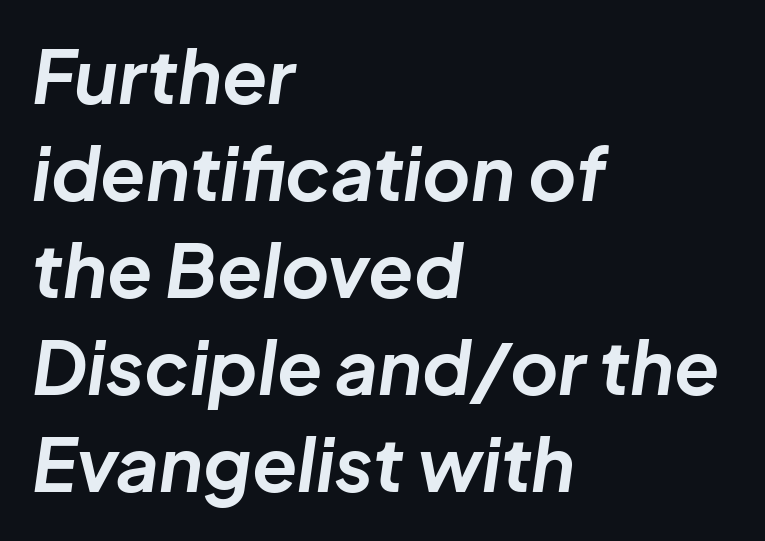
The image shows 74 px bold type, italic (leaning right); set left-aligned, normal line spacing (1.31x), normal letter spacing, not underlined; low stroke contrast and a medium x-height.
